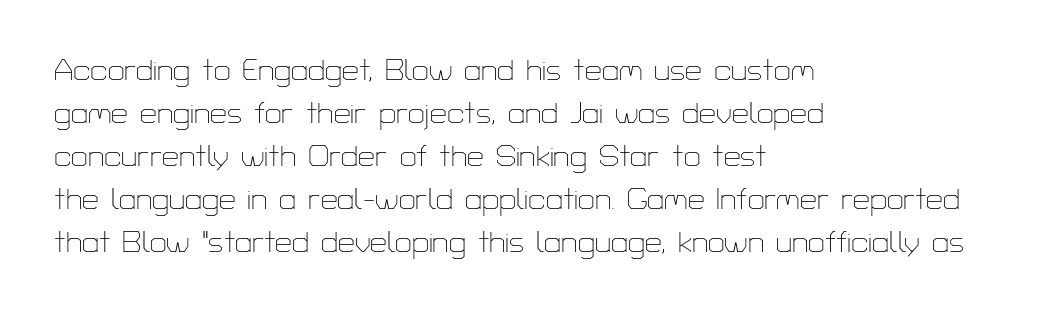
Whoever set this chose a conventional vertical rhythm. The letters stand upright; this is a roman face. These lines are set flush left with a ragged right edge. Are there feet on the stems? There aren't — it's a sans. A light-to-regular cut is what we see here. Looks like regular typesetting: each glyph gets only the width it needs.
